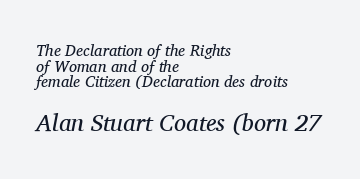
Q: Is the text bold? A: No.
Q: Is the text italic (slanted)? A: Yes, it leans right by about 11 degrees.
Q: Is the text underlined? A: No.
Q: How is the paragraph aligned? A: Left-aligned.
Q: Is the spacing between letters normal or unusually wide? A: Normal.
Q: Is the spacing between lines tight, normal or loose? A: Tight.
Q: Which block of text is set in a larger size, the first (top) or the second (bottom)? A: The second (bottom) one.
